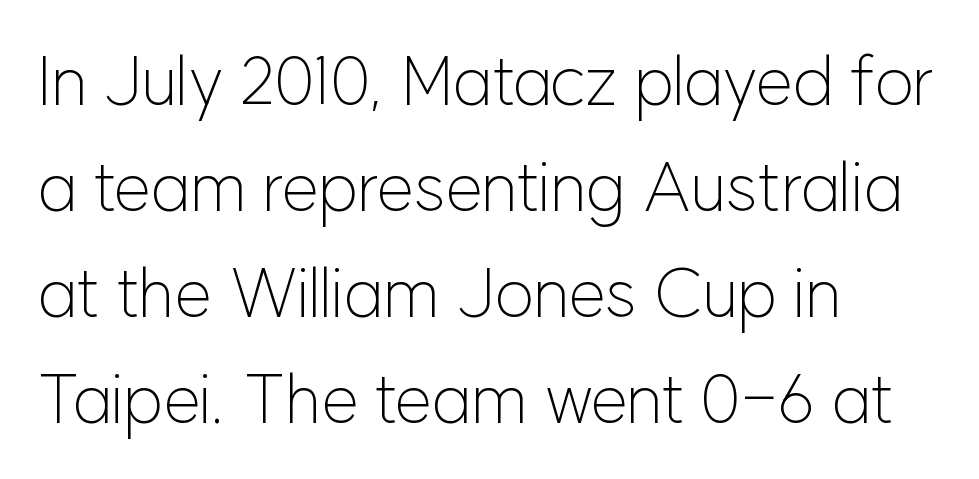
{"serif": "no", "italic": "no", "bold": "no", "weight": "light", "width": "normal", "stroke_contrast": "low", "x_height": "medium", "monospaced": "no", "underline": "no", "align": "left", "line_spacing": "normal", "line_spacing_ratio": 1.56, "letter_spacing": "normal", "letter_spacing_em": 0.0, "glyph_px": 68}
